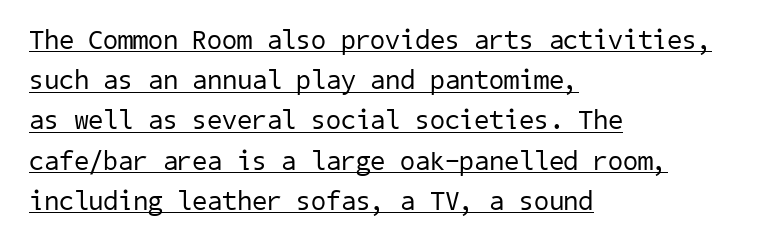
{"bold": "no", "underline": "yes", "align": "left", "line_spacing": "normal", "line_spacing_ratio": 1.49, "letter_spacing": "normal", "letter_spacing_em": 0.0, "glyph_px": 27}
